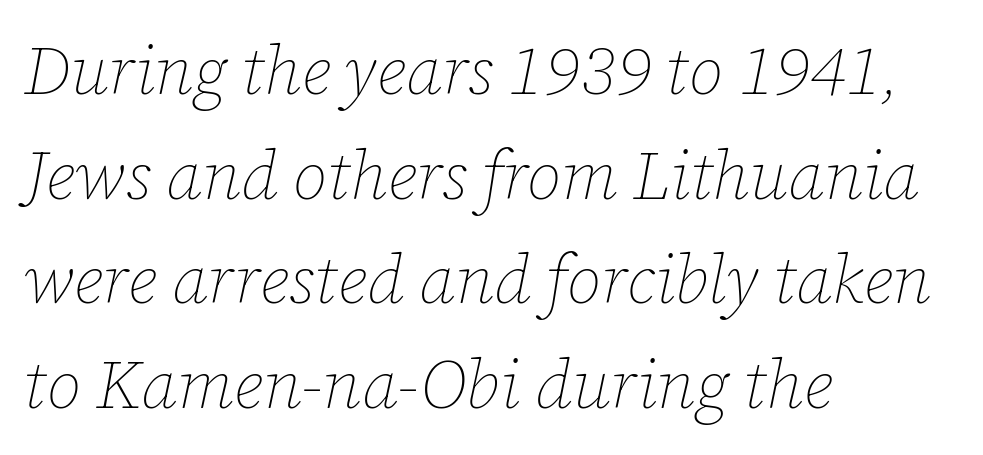
Q: Is the text bold? A: No.
Q: Is the text italic (slanted)? A: Yes, it leans right by about 12 degrees.
Q: Is the text underlined? A: No.
Q: How is the paragraph aligned? A: Left-aligned.
Q: Is the spacing between letters normal or unusually wide? A: Normal.
Q: Is the spacing between lines tight, normal or loose? A: Normal.
Q: Width (condensed, normal, or wide)? A: Normal.
Q: Stroke contrast? A: Low.
Q: x-height? A: Medium.
Q: Monospaced? A: No.
